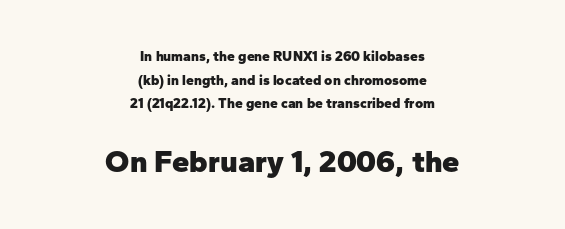
The image shows 31 px heavy sans-serif type, upright; set centered, normal line spacing (1.68x), normal letter spacing, not underlined; the second (bottom) block is 2.21x larger; low stroke contrast and a medium x-height.
